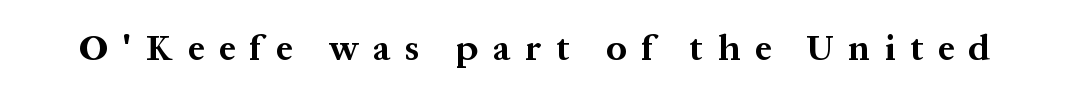
The passage shown is typed in a proportional face where columns would drift. The type family on display is of the serif kind. Quick note: not italic, upright. Summary of weight: heavy, a full bold.
